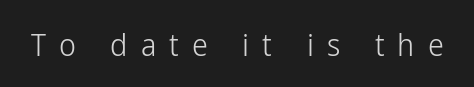
Q: Is the text bold? A: No.
Q: Is the text italic (slanted)? A: No, it is upright.
Q: Is the typeface a serif or a sans-serif typeface? A: Sans-serif.
Q: Is the text underlined? A: No.
Q: Is the spacing between letters normal or unusually wide? A: Unusually wide.
Q: Width (condensed, normal, or wide)? A: Condensed.
Q: Stroke contrast? A: Low.
Q: x-height? A: Medium.
Q: Monospaced? A: No.
